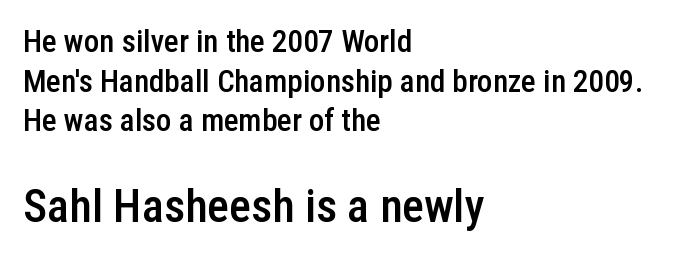
The image shows 46 px semibold, condensed sans-serif type, upright; set left-aligned, normal line spacing (1.28x), normal letter spacing, not underlined; the second (bottom) block is 1.48x larger; low stroke contrast and a medium x-height.
